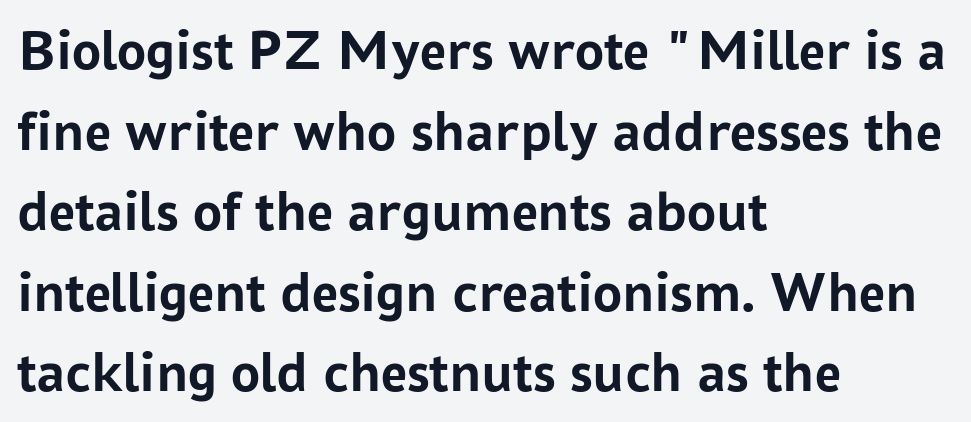
The image shows 58 px semibold sans-serif type, upright; set left-aligned, normal line spacing (1.39x), normal letter spacing, not underlined; low stroke contrast and a medium x-height.
